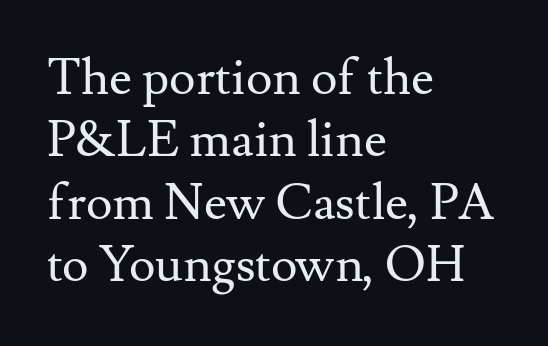
{"serif": "yes", "italic": "no", "bold": "no", "weight": "regular", "width": "normal", "stroke_contrast": "medium", "x_height": "small", "monospaced": "no", "underline": "no", "align": "left", "line_spacing": "normal", "line_spacing_ratio": 1.25, "letter_spacing": "normal", "letter_spacing_em": 0.0, "glyph_px": 50}
